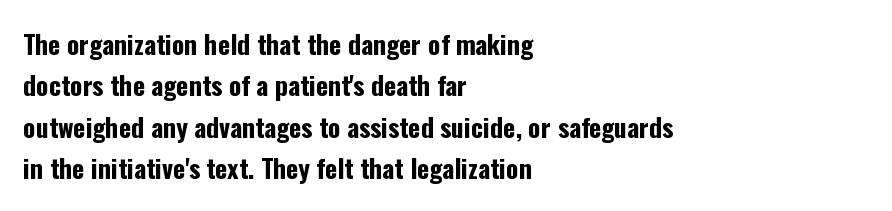
{"italic": "no", "bold": "yes", "underline": "no", "align": "left", "line_spacing": "normal", "line_spacing_ratio": 1.59, "letter_spacing": "normal", "letter_spacing_em": 0.0, "glyph_px": 26}
